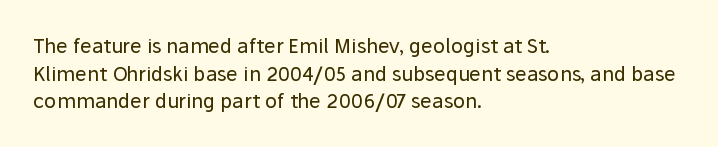
Q: Is the text bold? A: No.
Q: Is the text italic (slanted)? A: No, it is upright.
Q: Is the text underlined? A: No.
Q: How is the paragraph aligned? A: Left-aligned.
Q: Is the spacing between letters normal or unusually wide? A: Normal.
Q: Is the spacing between lines tight, normal or loose? A: Normal.
